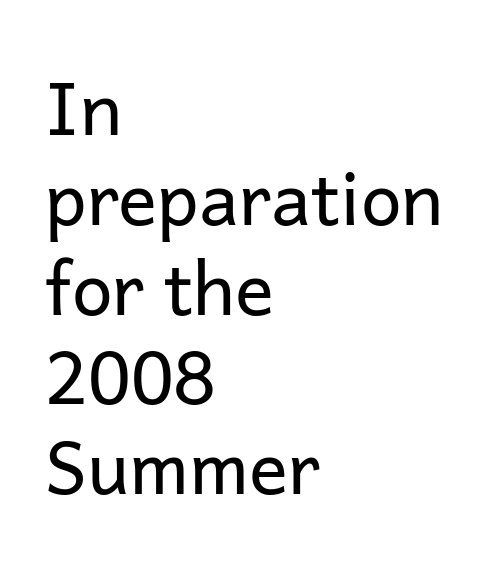
Quick note: underline off. On a weight scale, this lands at 450 or below. Here the designer chose a conventional face with non-uniform glyph widths. Each word holds together tightly as a unit, with standard inter-letter gaps.
